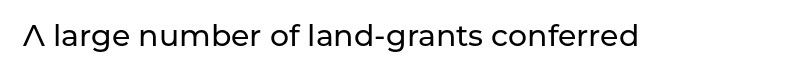
{"serif": "no", "italic": "no", "width": "normal", "stroke_contrast": "low", "x_height": "medium", "monospaced": "no", "underline": "no", "letter_spacing": "normal", "letter_spacing_em": 0.0, "glyph_px": 30}
